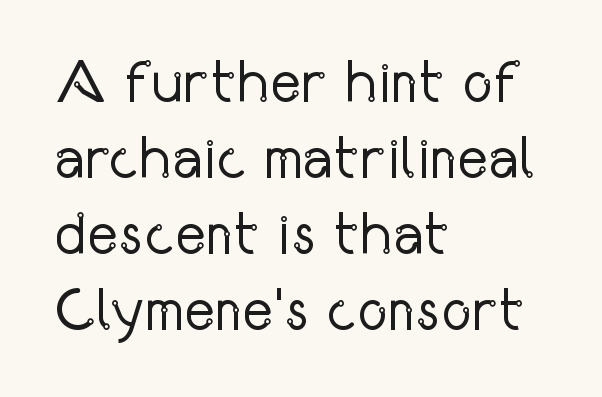
The image shows 59 px regular-weight, condensed sans-serif type, upright; set left-aligned, normal line spacing (1.29x), normal letter spacing, not underlined; low stroke contrast and a medium x-height.
